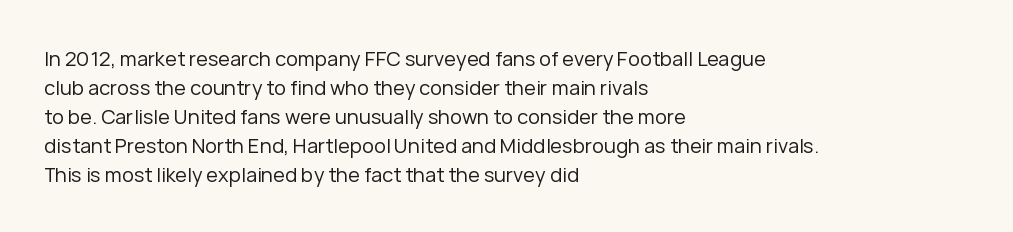
Beneath every word, the page is bare. Stems here are at most as thick as an everyday book face. When letters stand straight like this, we call the style roman or upright. This rendering leaves character spacing at its baseline value. The rendering uses a moderate line-height, typical for paragraphs.
